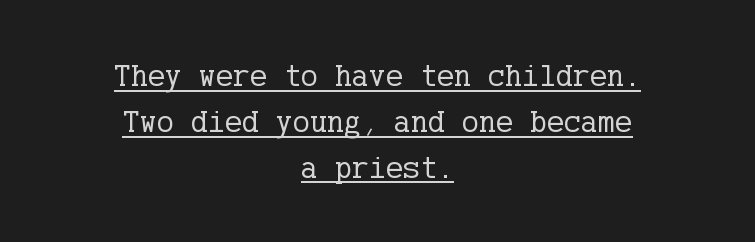
The image shows 32 px regular-weight serif type, upright; set centered, normal line spacing (1.43x), normal letter spacing, underlined; low stroke contrast and a medium x-height.
